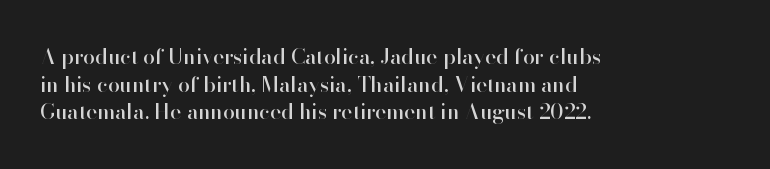
Q: Is the text italic (slanted)? A: No, it is upright.
Q: Is the text underlined? A: No.
Q: How is the paragraph aligned? A: Left-aligned.
Q: Is the spacing between letters normal or unusually wide? A: Normal.
Q: Is the spacing between lines tight, normal or loose? A: Normal.
